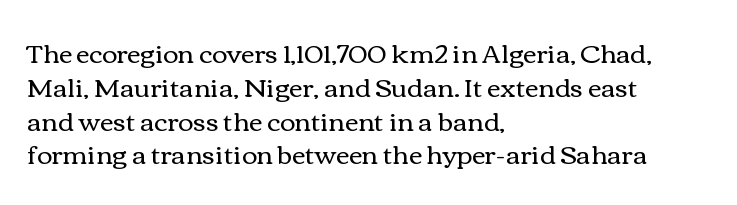
{"italic": "no", "bold": "no", "underline": "no", "align": "left", "line_spacing": "normal", "line_spacing_ratio": 1.3, "letter_spacing": "normal", "letter_spacing_em": 0.0, "glyph_px": 26}
